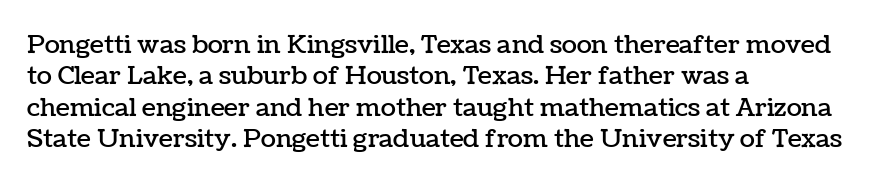
{"italic": "no", "underline": "no", "align": "left", "line_spacing": "normal", "line_spacing_ratio": 1.26, "letter_spacing": "normal", "letter_spacing_em": 0.0, "glyph_px": 25}
